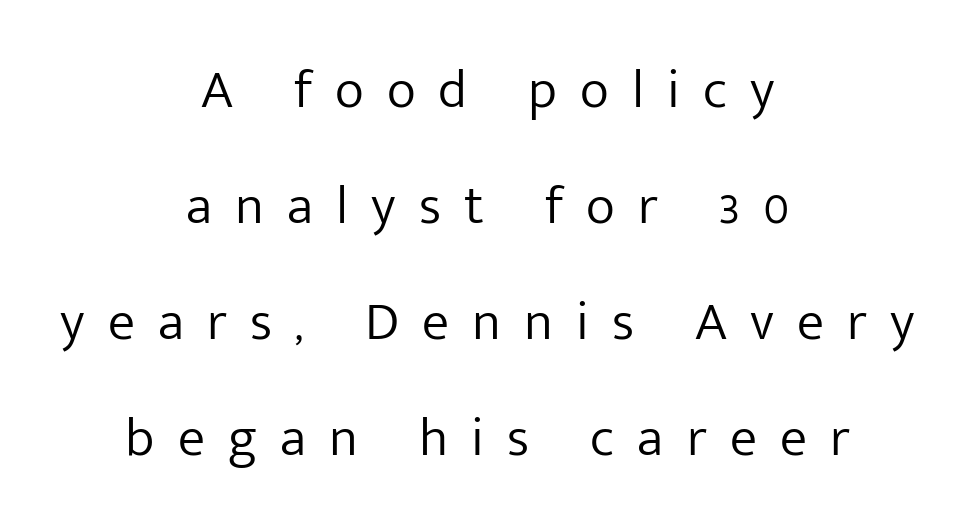
Q: Is the text bold? A: No.
Q: Is the text italic (slanted)? A: No, it is upright.
Q: Is the typeface a serif or a sans-serif typeface? A: Sans-serif.
Q: Is the text underlined? A: No.
Q: How is the paragraph aligned? A: Centered.
Q: Is the spacing between letters normal or unusually wide? A: Unusually wide.
Q: Is the spacing between lines tight, normal or loose? A: Loose.
Q: Width (condensed, normal, or wide)? A: Normal.
Q: Stroke contrast? A: Low.
Q: x-height? A: Medium.
Q: Monospaced? A: No.
